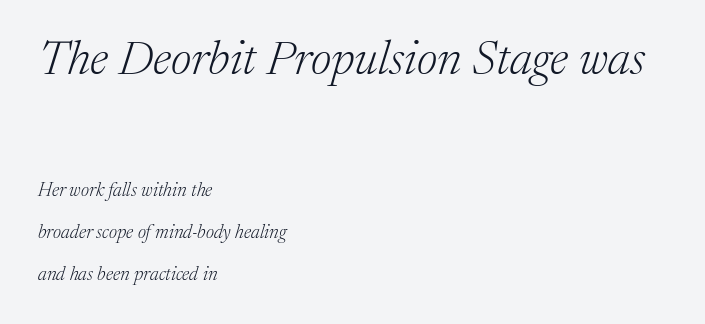
The image shows 48 px light serif type, italic (leaning right); set left-aligned, loose line spacing (2.2x), normal letter spacing, not underlined; the first (top) block is 2.53x larger; medium stroke contrast and a medium x-height.
